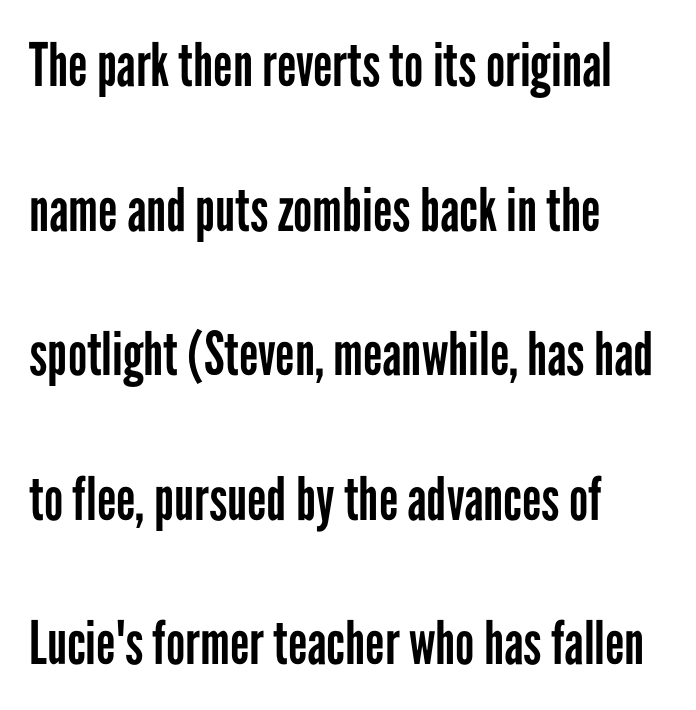
Q: Is the text bold? A: No.
Q: Is the text italic (slanted)? A: No, it is upright.
Q: Is the typeface a serif or a sans-serif typeface? A: Sans-serif.
Q: Is the text underlined? A: No.
Q: How is the paragraph aligned? A: Left-aligned.
Q: Is the spacing between letters normal or unusually wide? A: Normal.
Q: Is the spacing between lines tight, normal or loose? A: Loose.
Q: Width (condensed, normal, or wide)? A: Condensed.
Q: Stroke contrast? A: Low.
Q: x-height? A: Medium.
Q: Monospaced? A: No.
